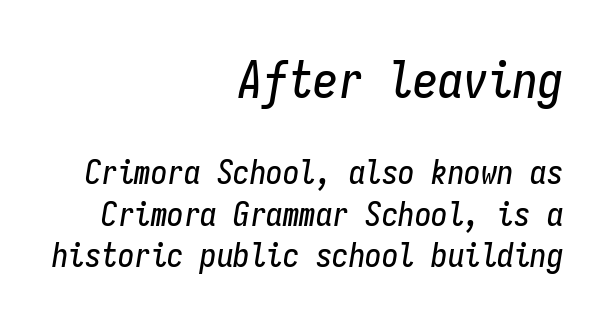
A normal amount of white space separates one row of letters from the next. Every character here occupies the same horizontal width, giving the sample a typewriter-like rhythm. Standard letterfit; no display-style spreading of the glyphs. The baseline area is clear.
